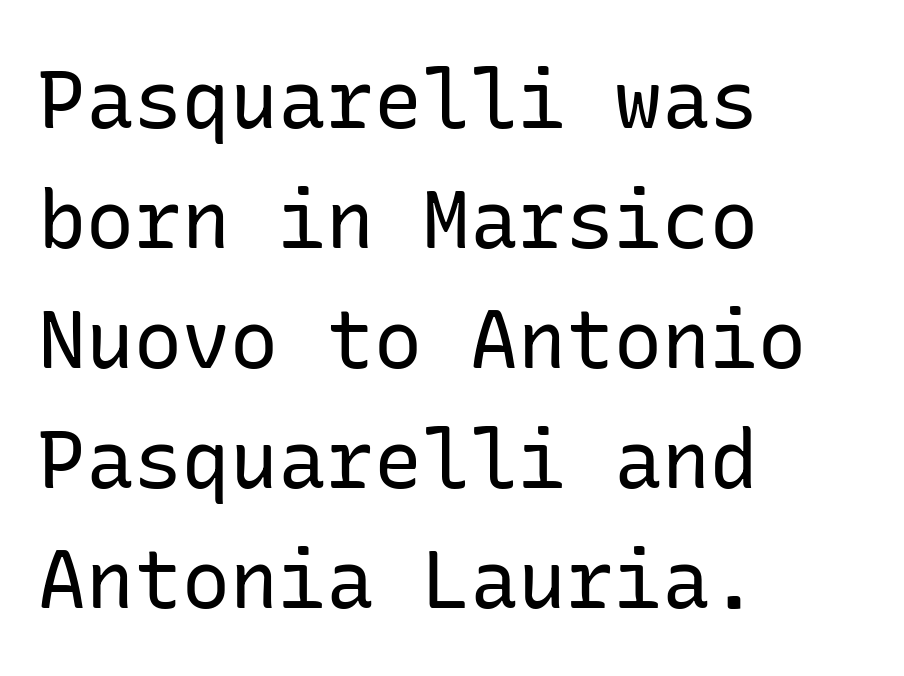
{"serif": "no", "italic": "no", "bold": "no", "weight": "regular", "width": "normal", "stroke_contrast": "low", "x_height": "medium", "underline": "no", "align": "left", "line_spacing": "normal", "line_spacing_ratio": 1.5, "letter_spacing": "normal", "letter_spacing_em": 0.0, "glyph_px": 80}
